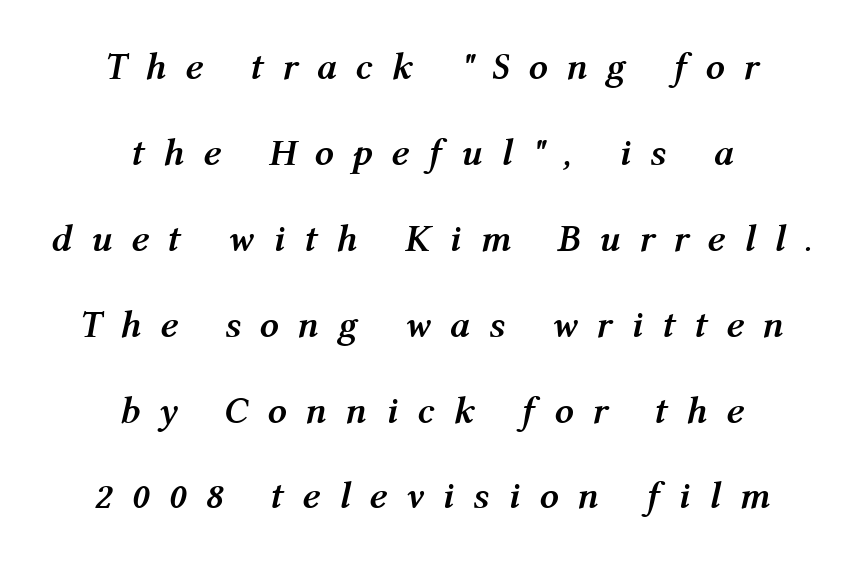
Q: Is the text bold? A: Yes.
Q: Is the text italic (slanted)? A: Yes, it leans right by about 12 degrees.
Q: Is the text underlined? A: No.
Q: How is the paragraph aligned? A: Centered.
Q: Is the spacing between letters normal or unusually wide? A: Unusually wide.
Q: Is the spacing between lines tight, normal or loose? A: Loose.
Q: Width (condensed, normal, or wide)? A: Normal.
Q: Stroke contrast? A: Medium.
Q: x-height? A: Medium.
Q: Monospaced? A: No.
